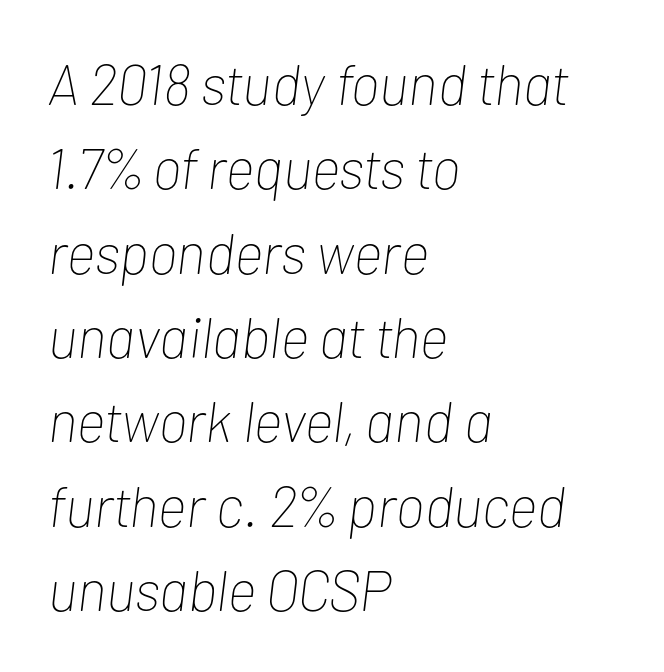
The image shows 57 px thin, condensed type, italic (leaning right); set left-aligned, normal line spacing (1.48x), normal letter spacing, not underlined; low stroke contrast and a medium x-height.
